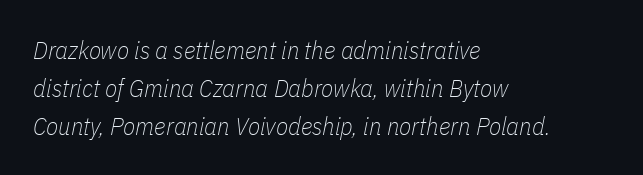
The text block is weighted toward the left margin, trailing off unevenly rightward. Regarding leading, the lines here are spaced in the standard way. Students, note that the glyphs here touch the page at normal intervals. Only glyphs here, with clear space below each row.
